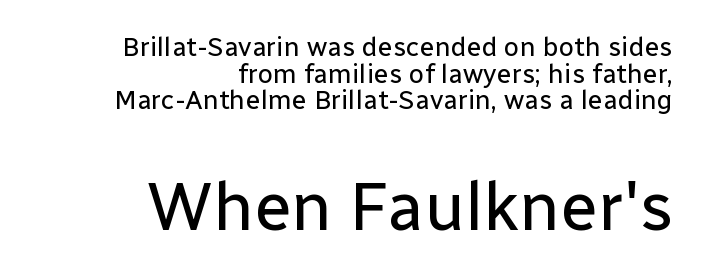
{"serif": "no", "italic": "no", "bold": "no", "weight": "regular", "width": "normal", "stroke_contrast": "low", "x_height": "medium", "monospaced": "no", "underline": "no", "align": "right", "line_spacing": "tight", "line_spacing_ratio": 0.99, "letter_spacing": "normal", "letter_spacing_em": 0.0, "larger_block": "second", "size_ratio": 2.52, "glyph_px": 68}
